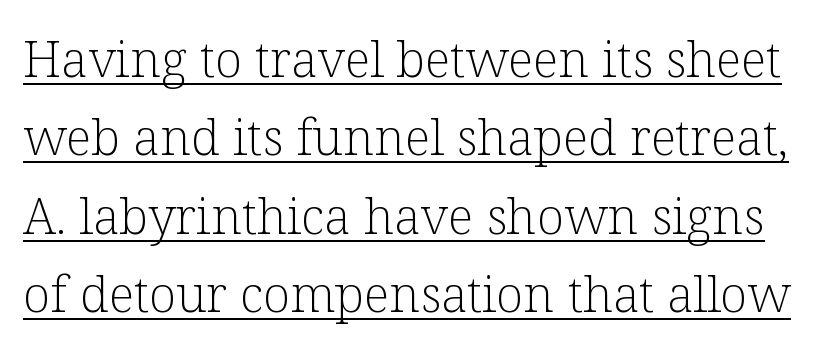
The image shows 50 px light serif type, upright; set normal line spacing (1.57x), normal letter spacing, underlined; low stroke contrast and a medium x-height.
